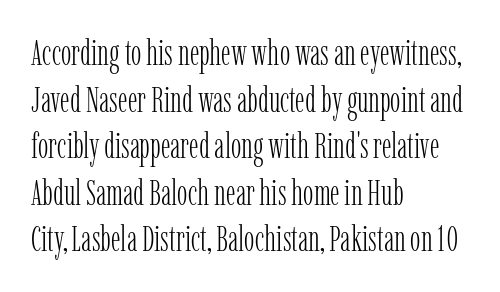
Old-style or modern, the face here clearly has serifs. A typesetter would call this proportional, since set widths differ per character. This sample uses plain, unmodified letter spacing. Compared with a centered layout, this one pins lines to the left instead.
